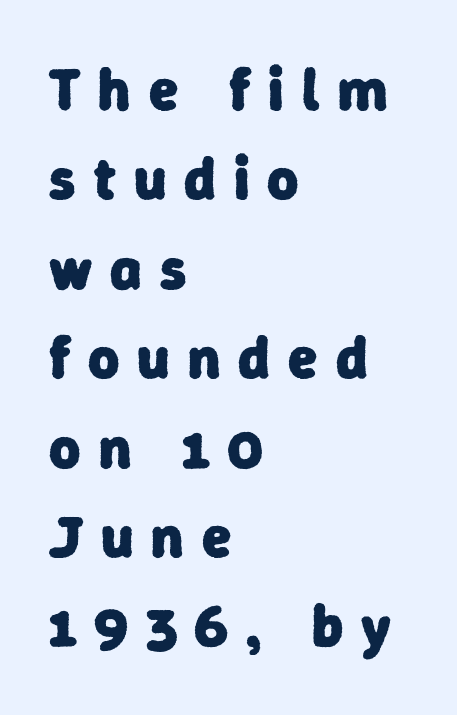
The image shows 60 px heavy sans-serif type; set left-aligned, normal line spacing (1.49x), unusually wide letter spacing (+0.3 em), not underlined; low stroke contrast and a medium x-height.
